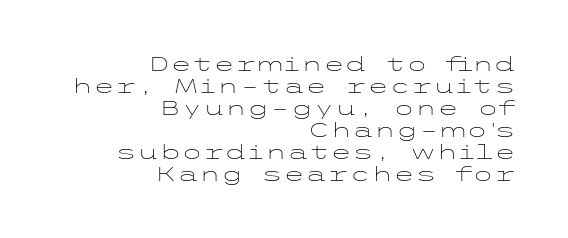
The image shows 20 px text type, upright; set right-aligned, tight line spacing (1.1x), normal letter spacing, not underlined.
